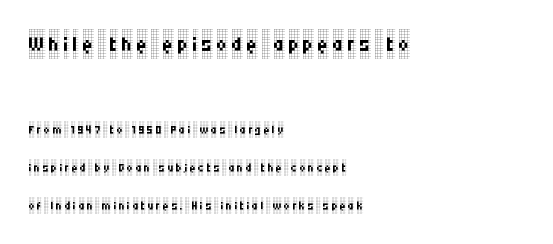
The image shows 30 px regular-weight, condensed serif type, upright; set left-aligned, loose line spacing (2.24x), not underlined; the first (top) block is 1.76x larger; low stroke contrast and a large x-height.
